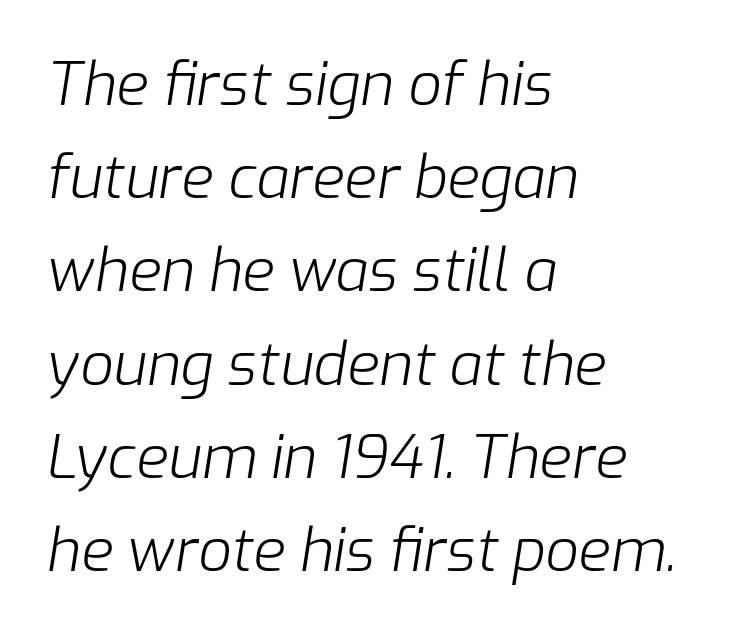
Designer's note — italics engaged. The words here are not underlined. Each word holds together tightly as a unit, with standard inter-letter gaps. How would I describe the line gaps? Plain and ordinary. Letters have the restrained weight of plain body copy at most.
